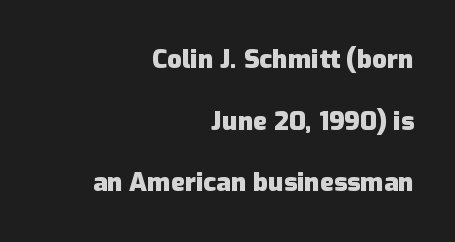
{"italic": "no", "bold": "yes", "underline": "no", "align": "right", "line_spacing": "loose", "line_spacing_ratio": 2.37, "letter_spacing": "normal", "letter_spacing_em": 0.0, "glyph_px": 26}
